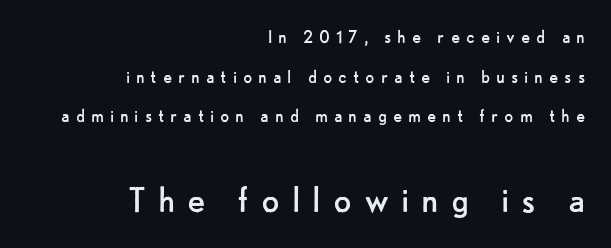
The image shows 42 px regular-weight sans-serif type, upright; set right-aligned, line spacing 1.89x, unusually wide letter spacing (+0.28 em), not underlined; the second (bottom) block is 2.0x larger; low stroke contrast and a small x-height.
